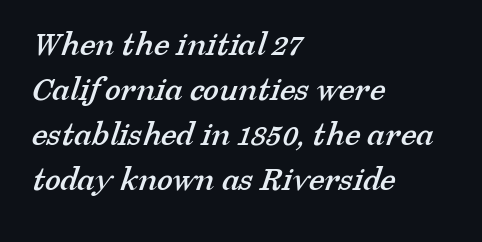
{"serif": "yes", "width": "normal", "stroke_contrast": "low", "x_height": "medium", "monospaced": "no", "underline": "no", "align": "left", "line_spacing": "normal", "line_spacing_ratio": 1.25, "letter_spacing": "normal", "letter_spacing_em": 0.0, "glyph_px": 36}
